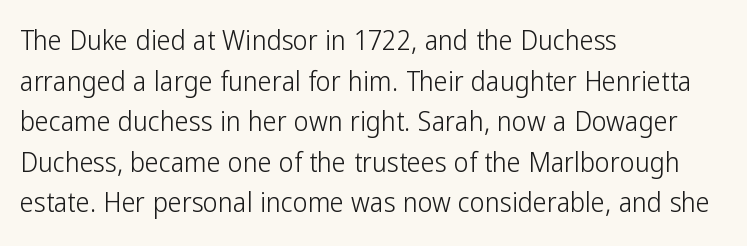
{"serif": "no", "italic": "no", "bold": "no", "weight": "light", "width": "condensed", "stroke_contrast": "low", "x_height": "medium", "monospaced": "no", "underline": "no", "align": "left", "line_spacing": "normal", "line_spacing_ratio": 1.45, "letter_spacing": "normal", "letter_spacing_em": 0.0, "glyph_px": 28}
